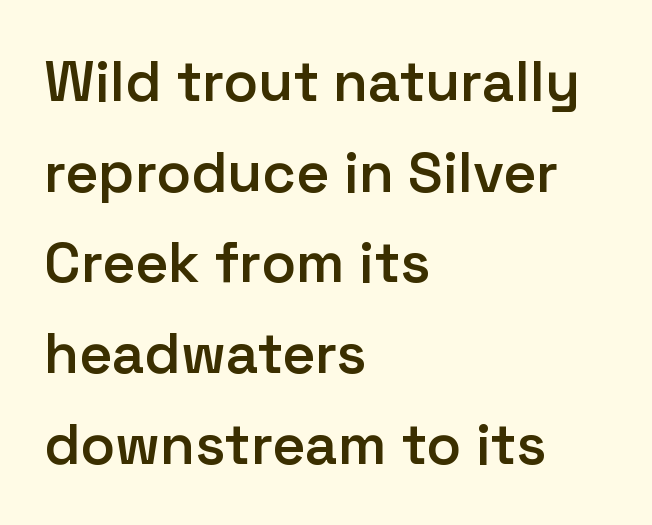
The image shows 57 px semibold sans-serif type, upright; set left-aligned, normal line spacing (1.59x), normal letter spacing, not underlined; low stroke contrast and a medium x-height.
